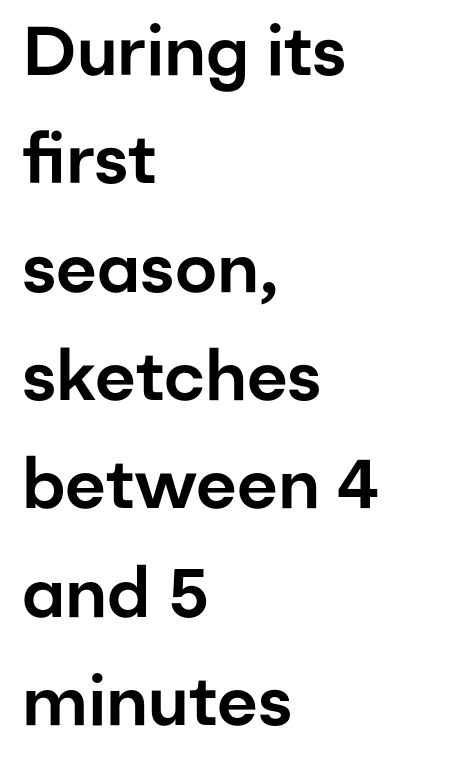
{"serif": "no", "italic": "no", "width": "normal", "stroke_contrast": "low", "x_height": "medium", "monospaced": "no", "underline": "no", "align": "left", "line_spacing": "normal", "line_spacing_ratio": 1.57, "letter_spacing": "normal", "letter_spacing_em": 0.0, "glyph_px": 69}
